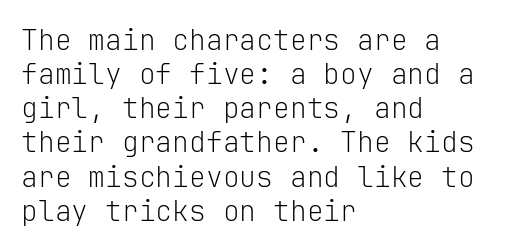
{"serif": "no", "italic": "no", "bold": "no", "weight": "light", "width": "normal", "stroke_contrast": "low", "x_height": "medium", "monospaced": "yes", "underline": "no", "align": "left", "line_spacing_ratio": 1.22, "letter_spacing": "normal", "letter_spacing_em": 0.0, "glyph_px": 28}
